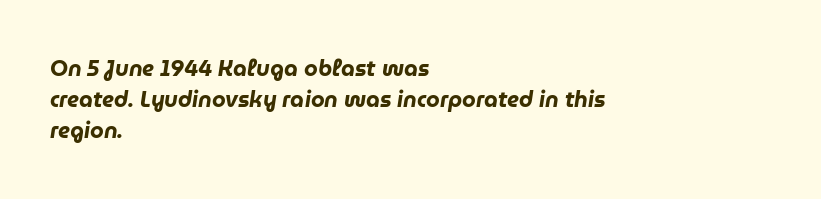
{"italic": "yes", "lean": "right", "slant_degrees": 9, "bold": "yes", "underline": "no", "align": "left", "line_spacing": "normal", "line_spacing_ratio": 1.41, "letter_spacing": "normal", "letter_spacing_em": 0.0, "glyph_px": 22}
